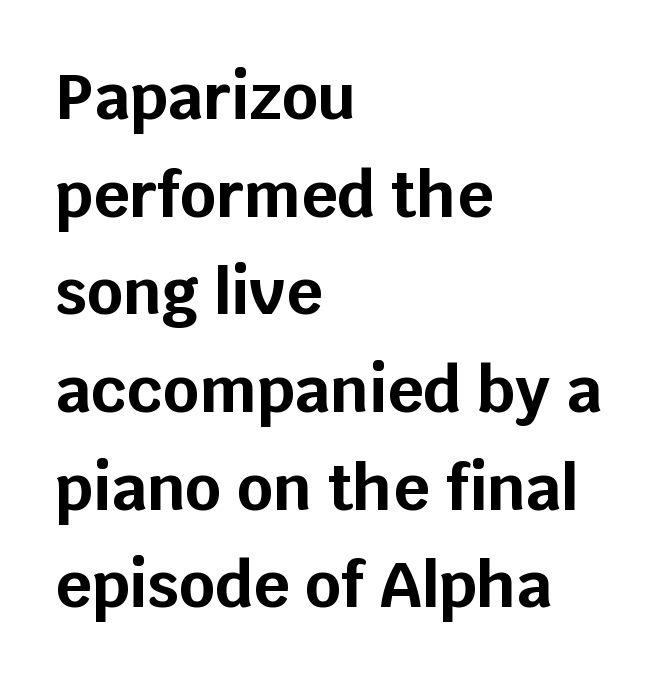
Q: Is the text bold? A: Yes.
Q: Is the text italic (slanted)? A: No, it is upright.
Q: Is the typeface a serif or a sans-serif typeface? A: Sans-serif.
Q: Is the text underlined? A: No.
Q: How is the paragraph aligned? A: Left-aligned.
Q: Is the spacing between letters normal or unusually wide? A: Normal.
Q: Is the spacing between lines tight, normal or loose? A: Normal.
Q: Width (condensed, normal, or wide)? A: Normal.
Q: Stroke contrast? A: Low.
Q: x-height? A: Large.
Q: Monospaced? A: No.
